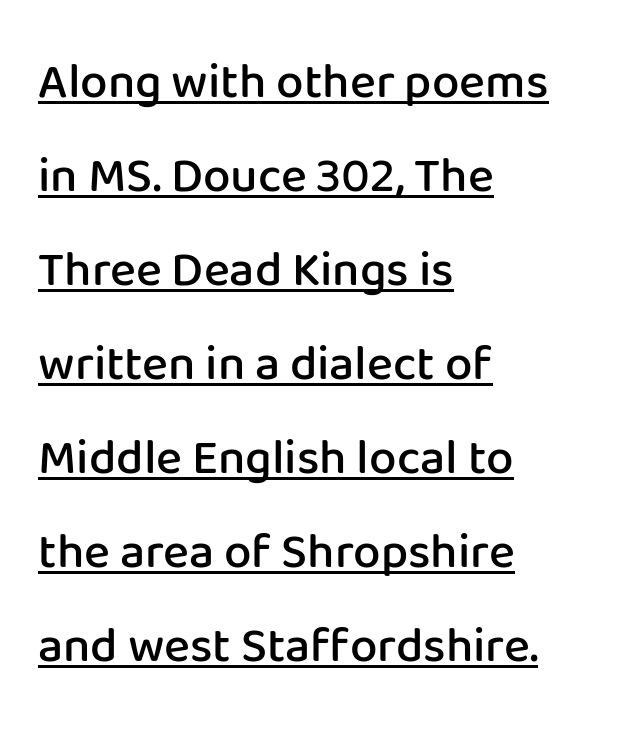
Vertically, the passage feels expansive, rows floating well apart. Line beginnings align vertically; line endings do not. No italicization has been applied; the sample stays upright. Compared with undecorated copy, this sample adds a rule below the words. The face used here is proportionally spaced, like ordinary book or web type.
